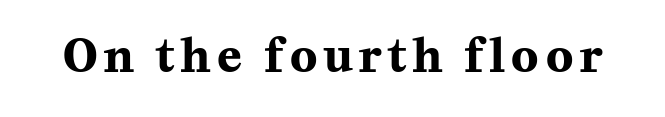
Do the letters lean? They stand straight. You'd pick this weight for a headline — it's a proper bold. Letterform terminals end in serifs throughout the passage. Is this a fixed-width face? No — the glyphs have proportional, varying widths. Check the space under the baseline: it is left empty.
